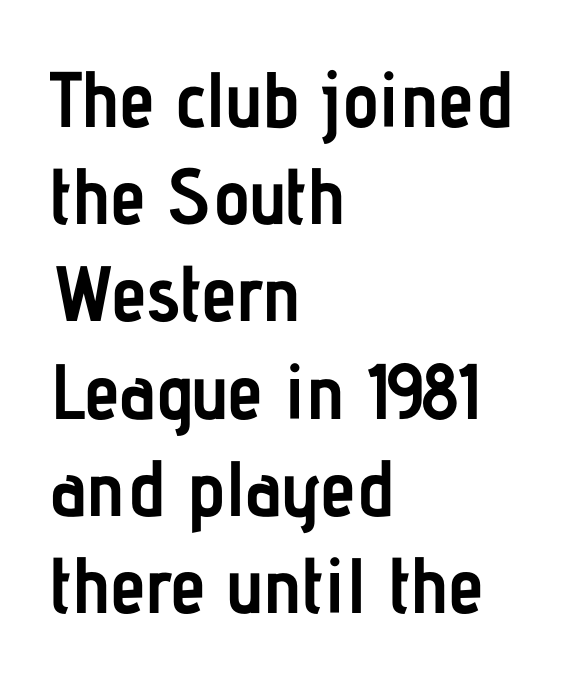
Think of a printed novel: that variable character pitch is what you see here. The type family on display is of the sans-serif kind. The passage shown is not underscored anywhere. Quick note: not italic, upright. Chunky letters — that's bold for sure. A student would call this left alignment; a typographer would say flush left, rag right.
